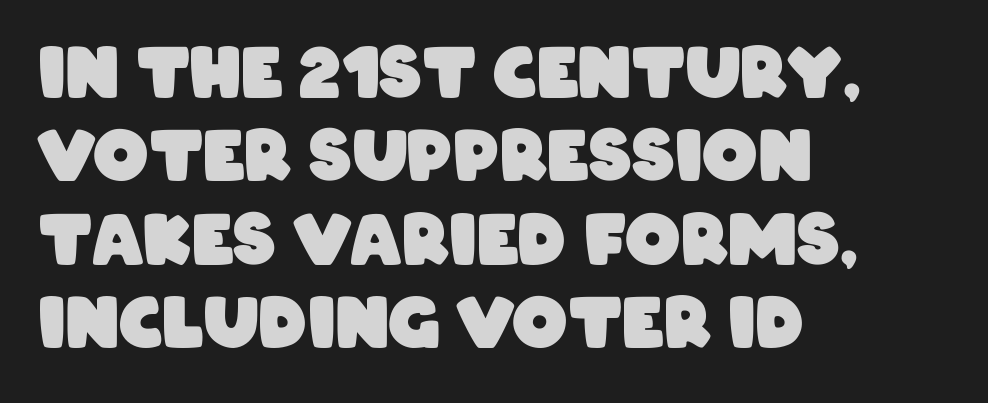
The string is rendered with underlining switched off. Nobody touched the tracking dial on this one. Spacing verdict: proportional, widths tailored to each character. Is the type bold? Yes — the strokes are clearly thick and heavy.
